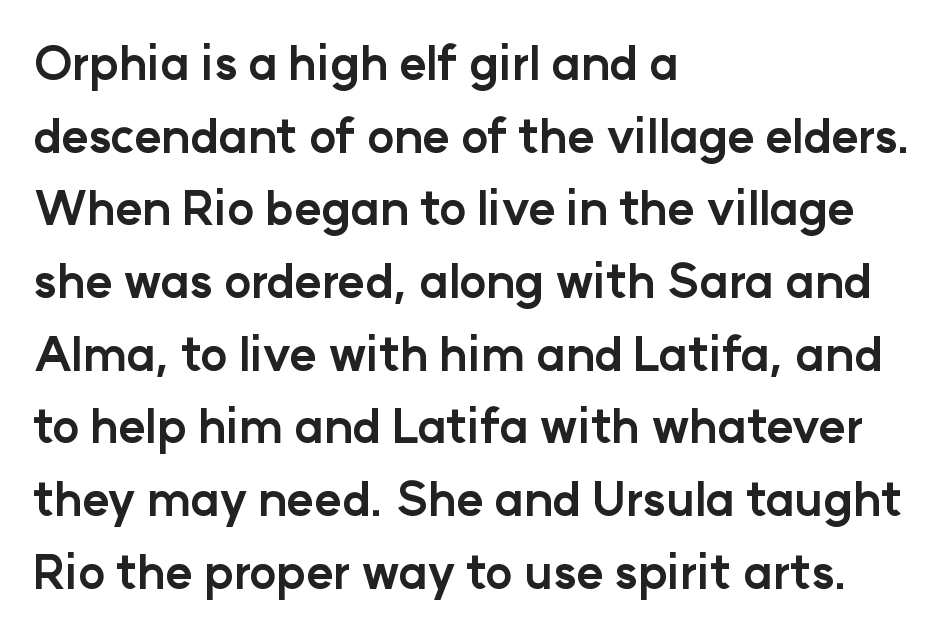
Character widths vary here, with narrow letters taking less room than wide ones. Letterform terminals end flat and unadorned throughout the passage. This sample uses plain, unmodified letter spacing. The passage shown is emphatically bold.
